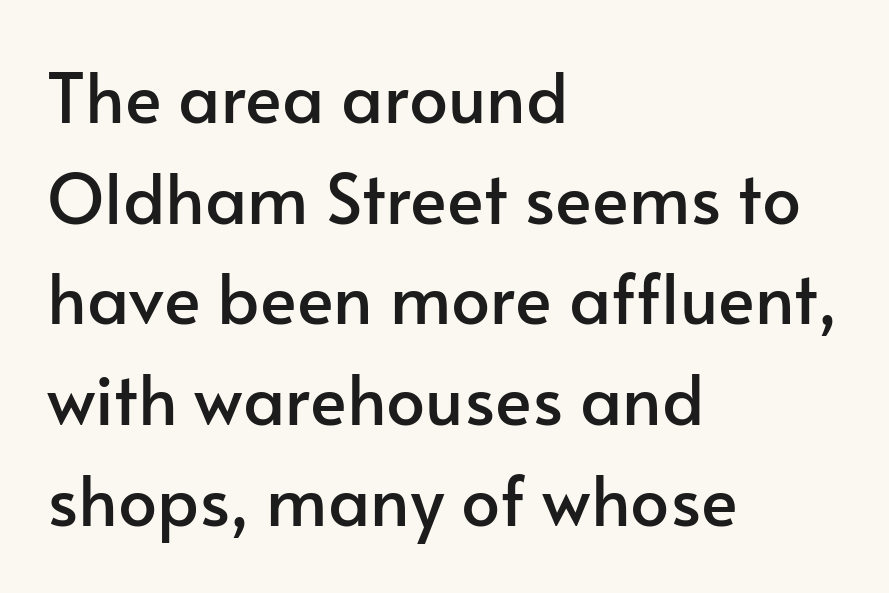
Characters follow at the spacing the type designer built in. The rendering uses natural spacing where letterforms have individual widths. Unmarked baselines from the first word to the last. Normally led — the rows are evenly, conventionally spaced. If you drew a ruler down the left edge, every line would touch it. These lines were composed using upright roman letters.
